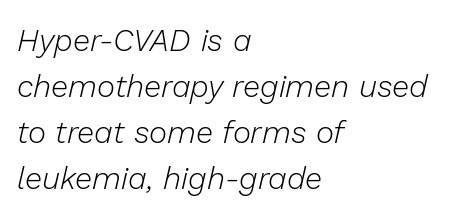
Q: Is the text bold? A: No.
Q: Is the text italic (slanted)? A: Yes, it leans right by about 13 degrees.
Q: Is the text underlined? A: No.
Q: How is the paragraph aligned? A: Left-aligned.
Q: Is the spacing between letters normal or unusually wide? A: Normal.
Q: Is the spacing between lines tight, normal or loose? A: Normal.
Q: Width (condensed, normal, or wide)? A: Normal.
Q: Stroke contrast? A: Low.
Q: x-height? A: Medium.
Q: Monospaced? A: No.
